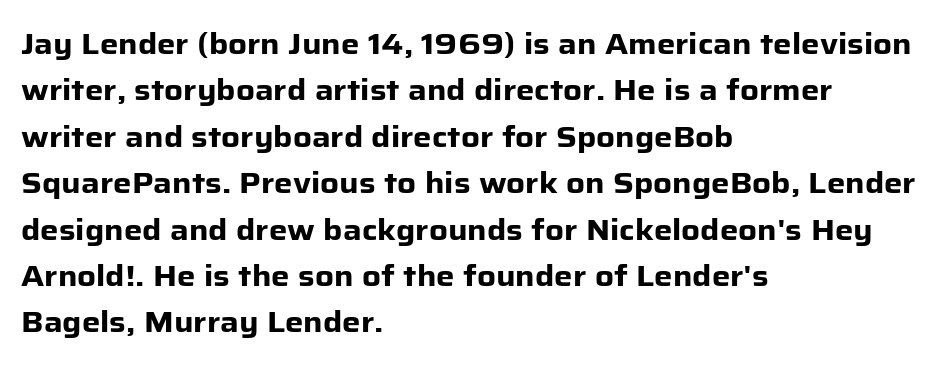
Classification — sans serif. This sample is left-justified, so line endings fall wherever the words run out. The letters sit at their default tracking, neither squeezed nor spread. How heavy is the stroke? Heavy — this is a bold. The passage shown is typed in a proportional face where columns would drift. This sample uses an upright cut, with every glyph sitting square on the baseline.
